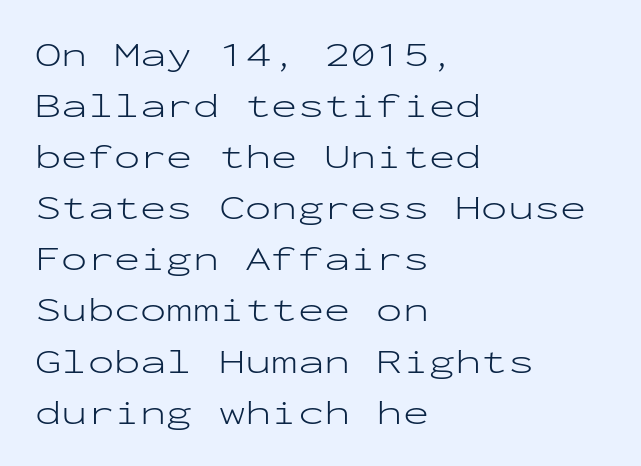
The image shows 35 px light, wide sans-serif type, upright, monospaced; set left-aligned, normal line spacing (1.46x), normal letter spacing, not underlined; low stroke contrast and a medium x-height.
